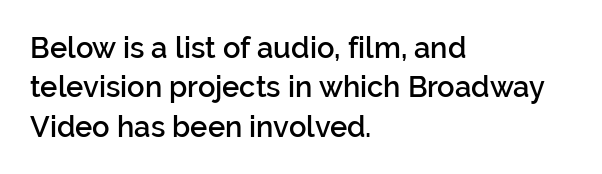
The image shows 29 px semibold sans-serif type, upright; set left-aligned, normal line spacing (1.36x), normal letter spacing, not underlined; low stroke contrast and a medium x-height.
